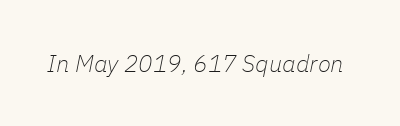
No extra tracking has been applied to these lines. The cut favours lightness, reaching ordinary text weight at its darkest. Is the type slanted? Yes — the strokes lean at a clear angle. Underline: absent.
